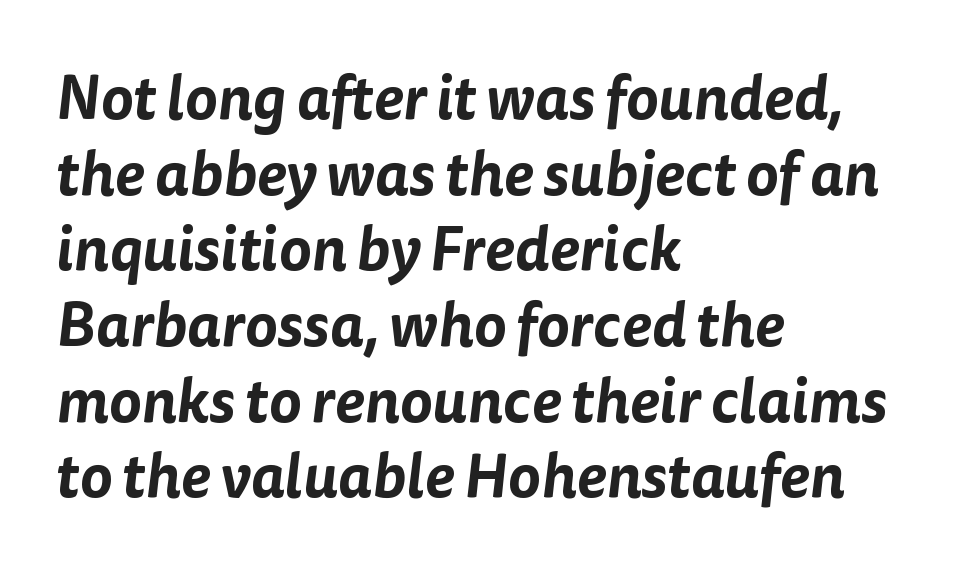
Q: Is the typeface a serif or a sans-serif typeface? A: Sans-serif.
Q: Is the text underlined? A: No.
Q: How is the paragraph aligned? A: Left-aligned.
Q: Is the spacing between letters normal or unusually wide? A: Normal.
Q: Width (condensed, normal, or wide)? A: Normal.
Q: Stroke contrast? A: Low.
Q: x-height? A: Medium.
Q: Monospaced? A: No.
